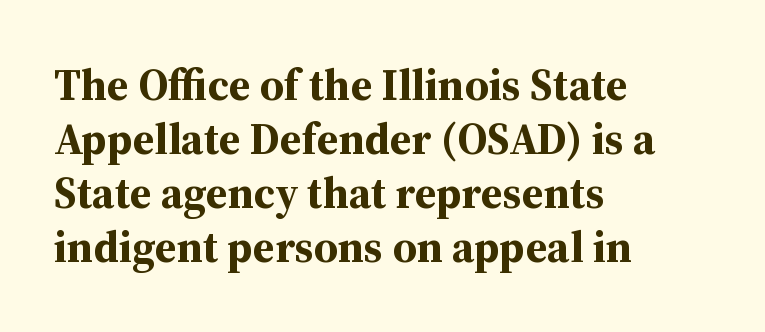
A typesetter would call this proportional, since set widths differ per character. Stroke thickness is high; the sample reads as a true bold. Unlike a clean sans, this face finishes its strokes with serifs. This rendering uses left alignment, leaving the right contour irregular. Words float on clear page, feet unadorned.
